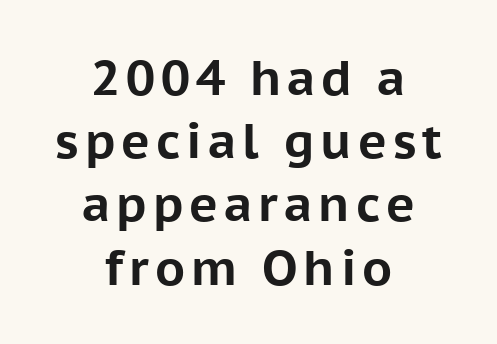
The image shows 49 px bold sans-serif type, upright; set centered, normal line spacing (1.29x), not underlined; low stroke contrast and a medium x-height.
